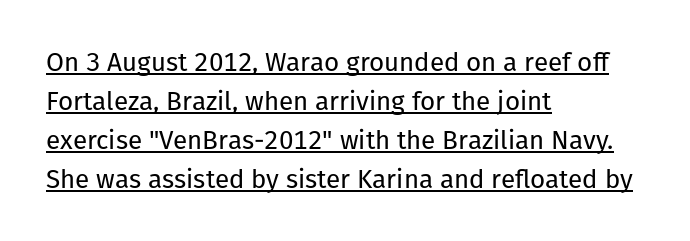
{"italic": "no", "bold": "no", "underline": "yes", "align": "left", "line_spacing": "normal", "line_spacing_ratio": 1.5, "letter_spacing": "normal", "letter_spacing_em": 0.0, "glyph_px": 26}
